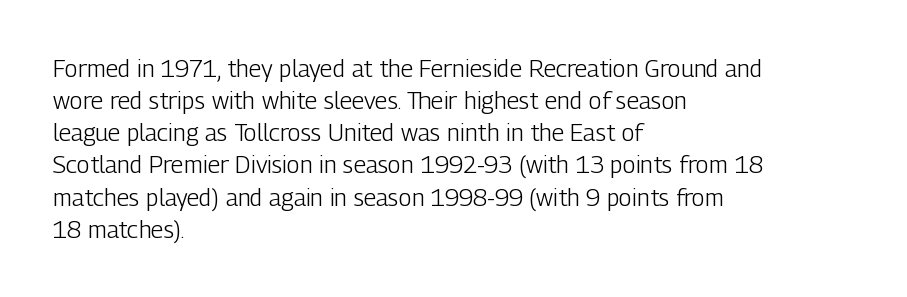
The image shows 24 px text type, upright; set left-aligned, normal line spacing (1.34x), normal letter spacing, not underlined.
